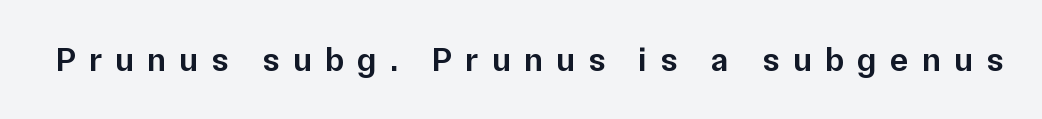
{"serif": "no", "italic": "no", "bold": "semi", "weight": "semibold", "width": "normal", "stroke_contrast": "low", "x_height": "medium", "monospaced": "no", "underline": "no", "letter_spacing": "wide", "letter_spacing_em": 0.39, "glyph_px": 34}
